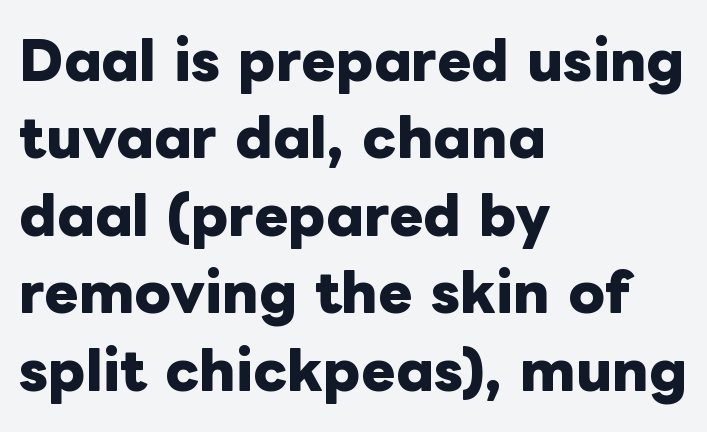
{"italic": "no", "bold": "yes", "weight": "heavy", "width": "normal", "stroke_contrast": "low", "x_height": "medium", "monospaced": "no", "underline": "no", "align": "left", "line_spacing": "normal", "line_spacing_ratio": 1.49, "letter_spacing": "normal", "letter_spacing_em": 0.0, "glyph_px": 52}
